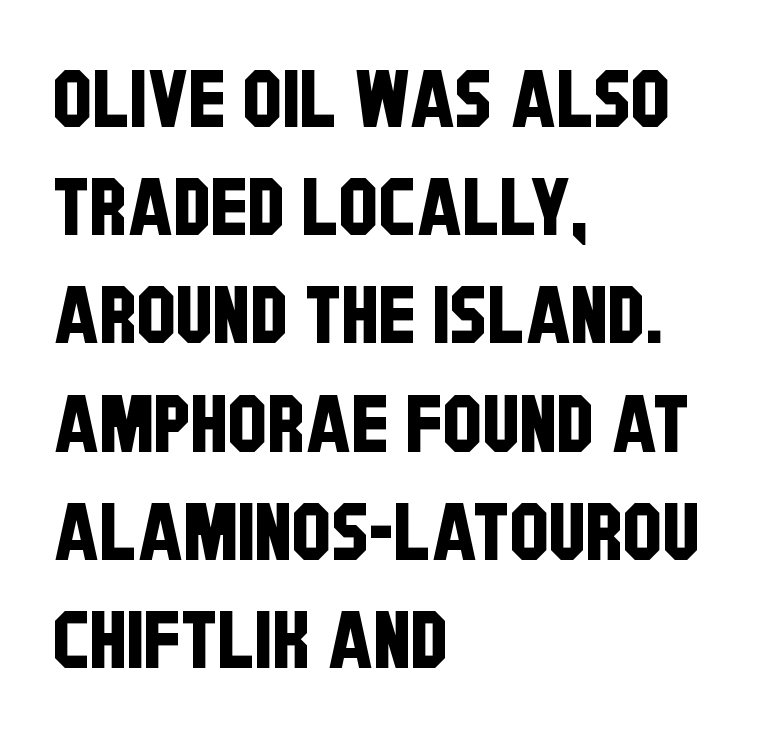
Q: Is the typeface a serif or a sans-serif typeface? A: Sans-serif.
Q: Is the text underlined? A: No.
Q: How is the paragraph aligned? A: Left-aligned.
Q: Is the spacing between letters normal or unusually wide? A: Normal.
Q: Is the spacing between lines tight, normal or loose? A: Normal.
Q: Width (condensed, normal, or wide)? A: Condensed.
Q: Stroke contrast? A: Low.
Q: x-height? A: Large.
Q: Monospaced? A: No.
